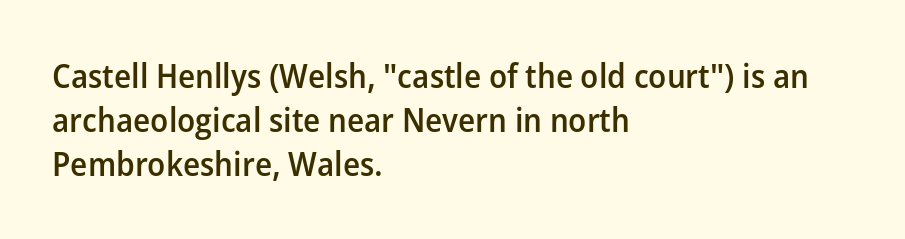
Q: Is the text bold? A: Semi-bold.
Q: Is the text italic (slanted)? A: No, it is upright.
Q: Is the typeface a serif or a sans-serif typeface? A: Sans-serif.
Q: Is the text underlined? A: No.
Q: How is the paragraph aligned? A: Left-aligned.
Q: Is the spacing between letters normal or unusually wide? A: Normal.
Q: Is the spacing between lines tight, normal or loose? A: Normal.
Q: Width (condensed, normal, or wide)? A: Normal.
Q: Stroke contrast? A: Low.
Q: x-height? A: Medium.
Q: Monospaced? A: No.
